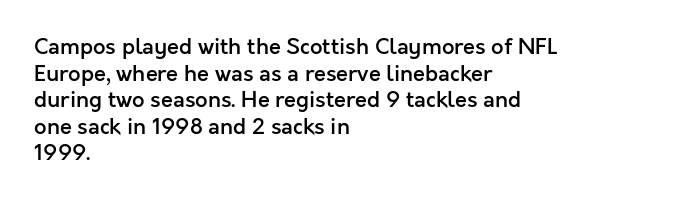
The image shows 22 px text type, upright; set left-aligned, line spacing 1.21x, normal letter spacing, not underlined.
